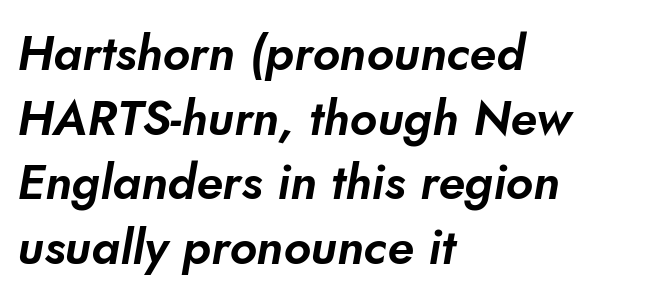
The vertical gap from one line to the next is medium. Proportional: the letters do not fall into vertical columns. You could call the tracking neutral — neither tight nor loose. Which margin do the lines hug? The left one — the right edge is uneven. Descender tails drop into unmarked territory. Classification — sans serif.
